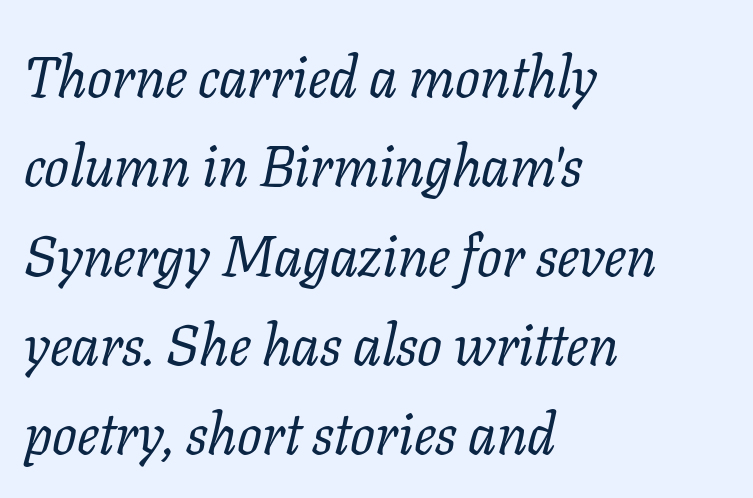
{"serif": "yes", "italic": "yes", "lean": "right", "slant_degrees": 11, "bold": "no", "weight": "regular", "width": "normal", "stroke_contrast": "low", "x_height": "medium", "monospaced": "no", "underline": "no", "align": "left", "line_spacing": "normal", "line_spacing_ratio": 1.54, "letter_spacing": "normal", "letter_spacing_em": 0.0, "glyph_px": 58}
